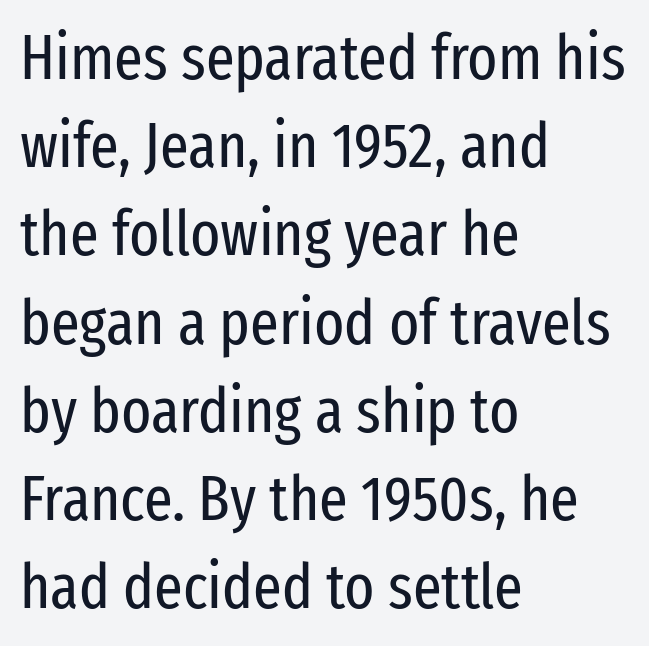
{"serif": "no", "italic": "no", "bold": "no", "weight": "regular", "width": "condensed", "stroke_contrast": "low", "x_height": "medium", "monospaced": "no", "underline": "no", "align": "left", "line_spacing": "normal", "line_spacing_ratio": 1.4, "letter_spacing": "normal", "letter_spacing_em": 0.0, "glyph_px": 63}
